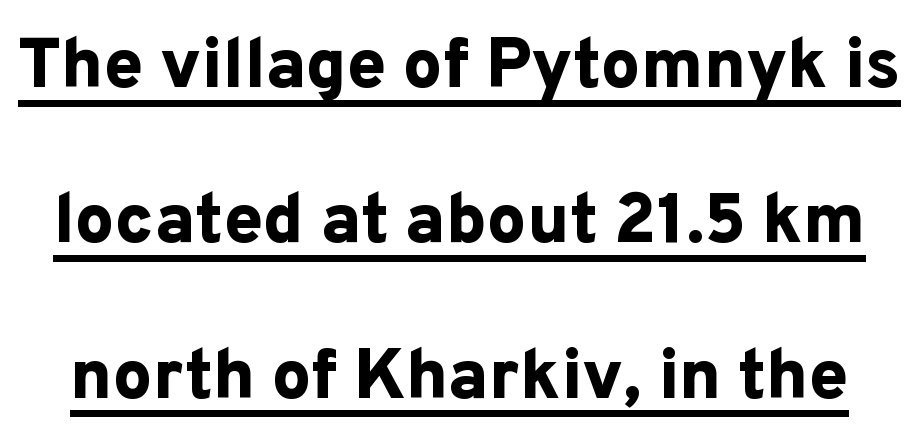
{"serif": "no", "italic": "no", "bold": "yes", "weight": "bold", "width": "normal", "stroke_contrast": "low", "x_height": "medium", "monospaced": "no", "underline": "yes", "line_spacing": "loose", "line_spacing_ratio": 2.22, "letter_spacing": "normal", "letter_spacing_em": 0.0, "glyph_px": 70}
